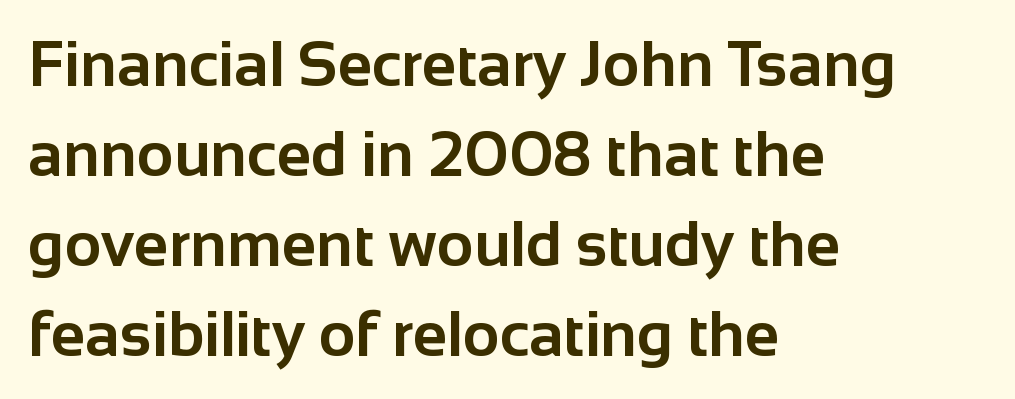
{"serif": "no", "italic": "no", "bold": "yes", "weight": "bold", "width": "normal", "stroke_contrast": "low", "x_height": "medium", "monospaced": "no", "underline": "no", "align": "left", "line_spacing": "normal", "line_spacing_ratio": 1.43, "letter_spacing": "normal", "letter_spacing_em": 0.0, "glyph_px": 63}
